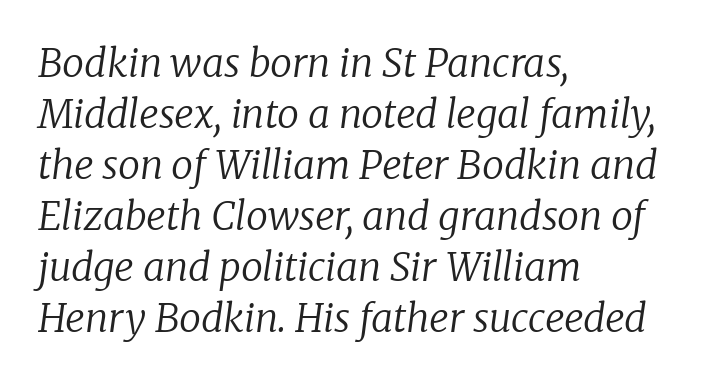
{"serif": "yes", "italic": "yes", "lean": "right", "slant_degrees": 8, "bold": "no", "weight": "regular", "width": "normal", "stroke_contrast": "low", "x_height": "medium", "monospaced": "no", "underline": "no", "align": "left", "line_spacing": "normal", "line_spacing_ratio": 1.31, "letter_spacing": "normal", "letter_spacing_em": 0.0, "glyph_px": 39}
